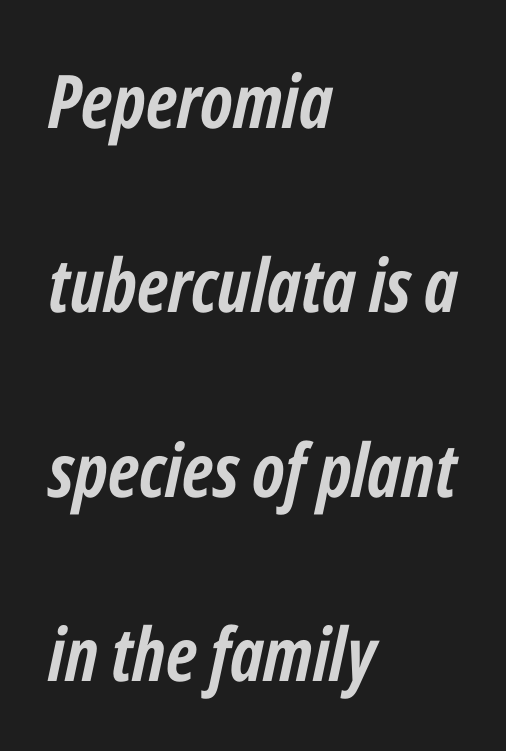
Q: Is the text bold? A: Yes.
Q: Is the text italic (slanted)? A: Yes, it leans right by about 12 degrees.
Q: Is the text underlined? A: No.
Q: How is the paragraph aligned? A: Left-aligned.
Q: Is the spacing between letters normal or unusually wide? A: Normal.
Q: Is the spacing between lines tight, normal or loose? A: Loose.
Q: Width (condensed, normal, or wide)? A: Condensed.
Q: Stroke contrast? A: Low.
Q: x-height? A: Medium.
Q: Monospaced? A: No.
